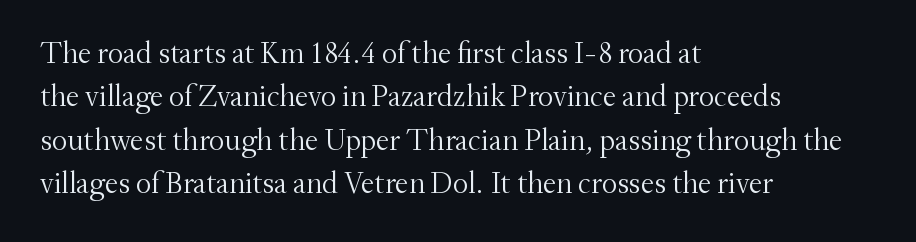
The image shows 30 px light serif type, upright; set left-aligned, normal line spacing (1.45x), normal letter spacing, not underlined; medium stroke contrast and a small x-height.
